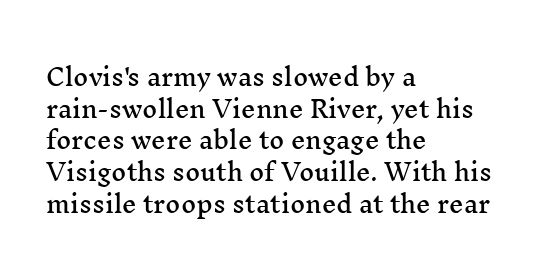
The tracking reads as untouched default to a designer's eye. These lines were composed using upright roman letters. A clean baseline with only descenders dipping below it. The designer left line spacing at the default. The lines are quadded left.
